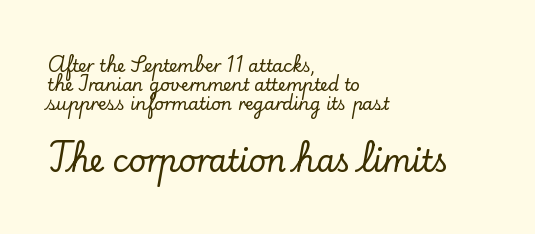
Q: Is the text italic (slanted)? A: Yes.
Q: Is the typeface a serif or a sans-serif typeface? A: Serif.
Q: Is the text underlined? A: No.
Q: How is the paragraph aligned? A: Left-aligned.
Q: Is the spacing between letters normal or unusually wide? A: Normal.
Q: Is the spacing between lines tight, normal or loose? A: Tight.
Q: Which block of text is set in a larger size, the first (top) or the second (bottom)? A: The second (bottom) one.
Q: Width (condensed, normal, or wide)? A: Normal.
Q: Stroke contrast? A: Low.
Q: x-height? A: Small.
Q: Monospaced? A: No.
